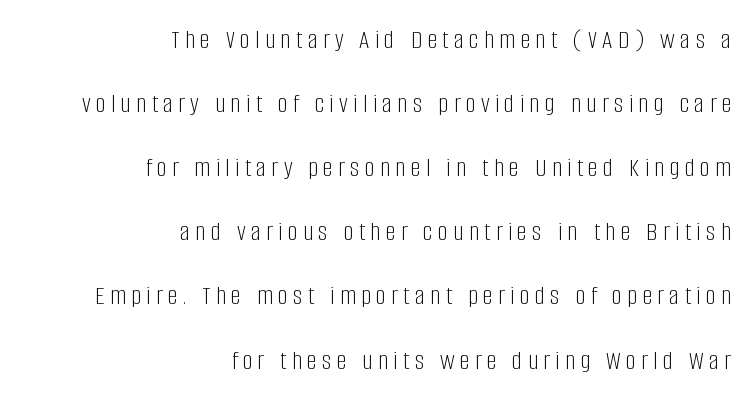
Nothing sits at the stroke ends, so this counts as sans-serif. Quick note: interline space is abundant. No extra ink here — the face is not bold. Descenders are the only things crossing below the line. The paragraph shown leans on its right margin.
